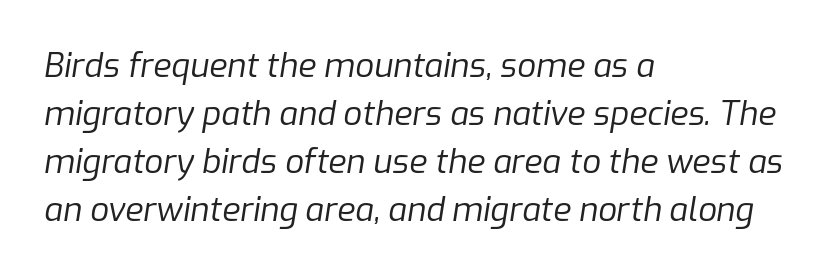
{"italic": "yes", "lean": "right", "slant_degrees": 9, "bold": "no", "weight": "regular", "width": "normal", "stroke_contrast": "low", "x_height": "medium", "monospaced": "no", "underline": "no", "align": "left", "line_spacing": "normal", "line_spacing_ratio": 1.45, "letter_spacing": "normal", "letter_spacing_em": 0.0, "glyph_px": 33}
